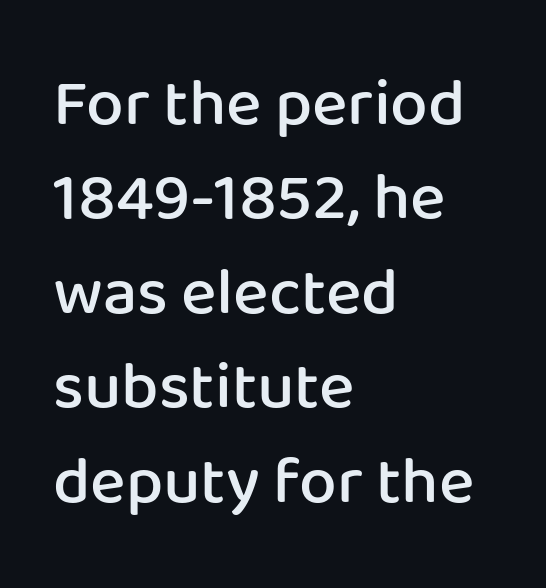
The image shows 67 px semibold sans-serif type, upright; set left-aligned, normal line spacing (1.41x), normal letter spacing, not underlined; low stroke contrast and a medium x-height.
